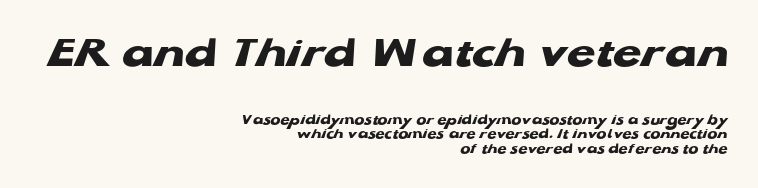
Q: Is the text bold? A: Yes.
Q: Is the typeface a serif or a sans-serif typeface? A: Sans-serif.
Q: Is the text underlined? A: No.
Q: How is the paragraph aligned? A: Right-aligned.
Q: Is the spacing between letters normal or unusually wide? A: Normal.
Q: Is the spacing between lines tight, normal or loose? A: Tight.
Q: Which block of text is set in a larger size, the first (top) or the second (bottom)? A: The first (top) one.
Q: Width (condensed, normal, or wide)? A: Wide.
Q: Stroke contrast? A: Low.
Q: x-height? A: Medium.
Q: Monospaced? A: No.
